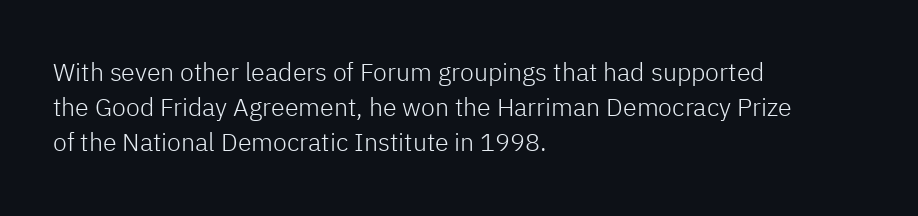
The image shows 25 px text type, upright; set left-aligned, normal line spacing (1.41x), normal letter spacing, not underlined.
